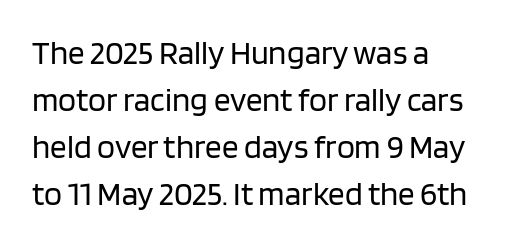
{"serif": "no", "italic": "no", "bold": "no", "weight": "regular", "width": "normal", "stroke_contrast": "low", "x_height": "large", "monospaced": "no", "underline": "no", "align": "left", "line_spacing": "normal", "line_spacing_ratio": 1.42, "letter_spacing": "normal", "letter_spacing_em": 0.0, "glyph_px": 33}
